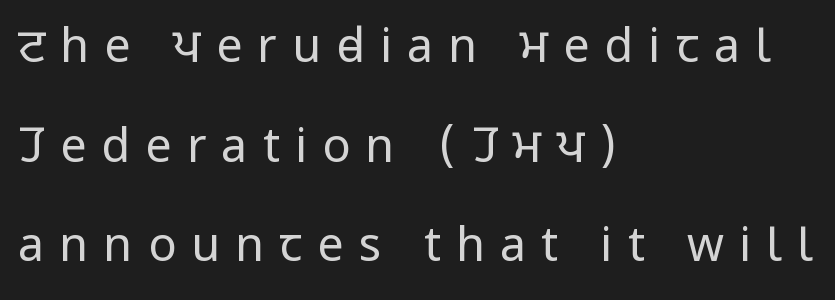
Serifs: no, the terminals of the letterforms are clean. Compared with a centered layout, this one pins lines to the left instead. The strip under each line holds only bare page. This rendering widens character spacing well past its baseline value.
